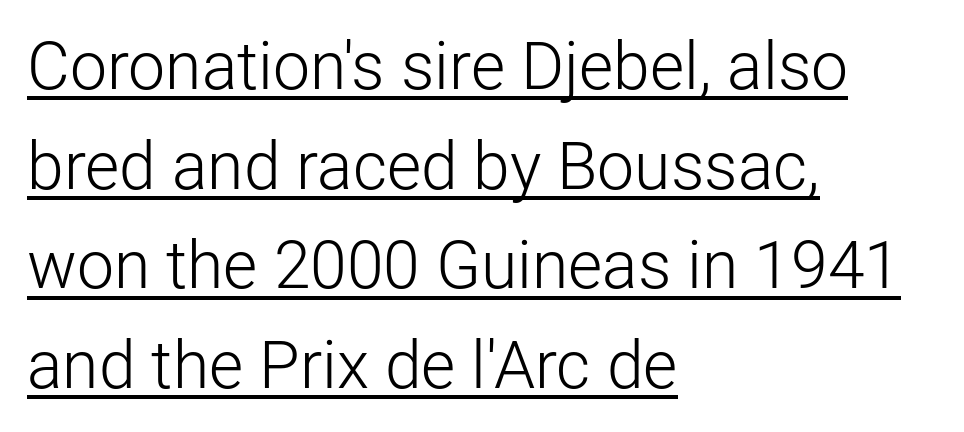
Q: Is the text bold? A: No.
Q: Is the text italic (slanted)? A: No, it is upright.
Q: Is the typeface a serif or a sans-serif typeface? A: Sans-serif.
Q: Is the text underlined? A: Yes.
Q: How is the paragraph aligned? A: Left-aligned.
Q: Is the spacing between letters normal or unusually wide? A: Normal.
Q: Is the spacing between lines tight, normal or loose? A: Normal.
Q: Width (condensed, normal, or wide)? A: Normal.
Q: Stroke contrast? A: Low.
Q: x-height? A: Medium.
Q: Monospaced? A: No.
